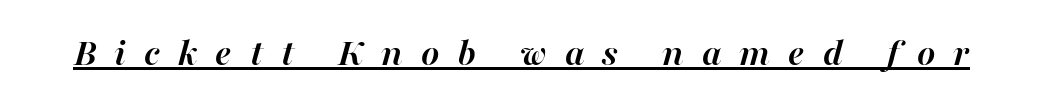
Q: Is the text bold? A: Yes.
Q: Is the text italic (slanted)? A: Yes, it leans right by about 16 degrees.
Q: Is the text underlined? A: Yes.
Q: Is the spacing between letters normal or unusually wide? A: Unusually wide.
Q: Width (condensed, normal, or wide)? A: Normal.
Q: Stroke contrast? A: High.
Q: x-height? A: Medium.
Q: Monospaced? A: No.
